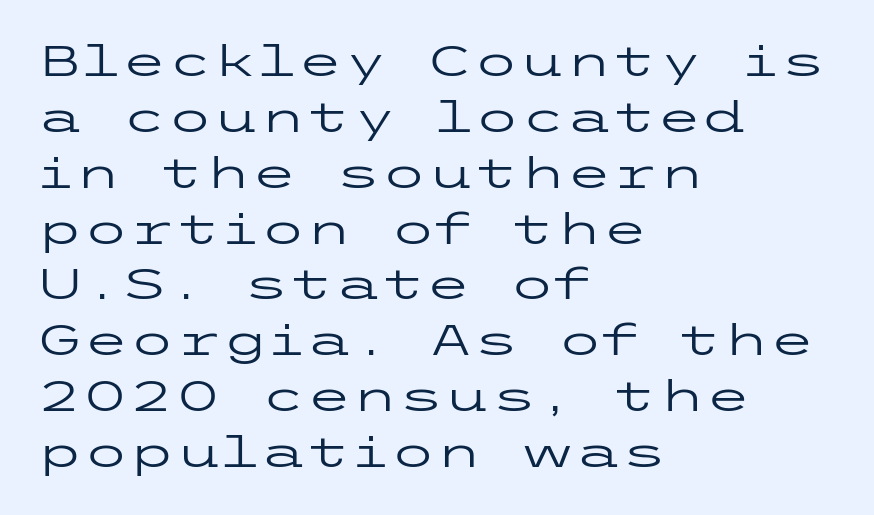
Q: Is the text bold? A: No.
Q: Is the text italic (slanted)? A: No, it is upright.
Q: Is the typeface a serif or a sans-serif typeface? A: Sans-serif.
Q: Is the text underlined? A: No.
Q: How is the paragraph aligned? A: Left-aligned.
Q: Is the spacing between letters normal or unusually wide? A: Normal.
Q: Is the spacing between lines tight, normal or loose? A: Normal.
Q: Width (condensed, normal, or wide)? A: Wide.
Q: Stroke contrast? A: Low.
Q: x-height? A: Medium.
